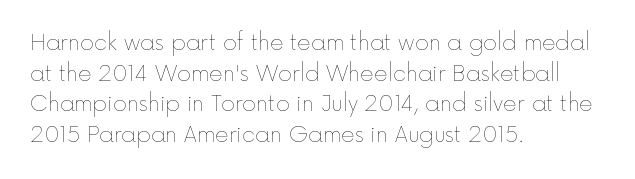
{"italic": "no", "bold": "no", "underline": "no", "align": "left", "line_spacing": "normal", "line_spacing_ratio": 1.46, "letter_spacing": "normal", "letter_spacing_em": 0.0, "glyph_px": 21}
